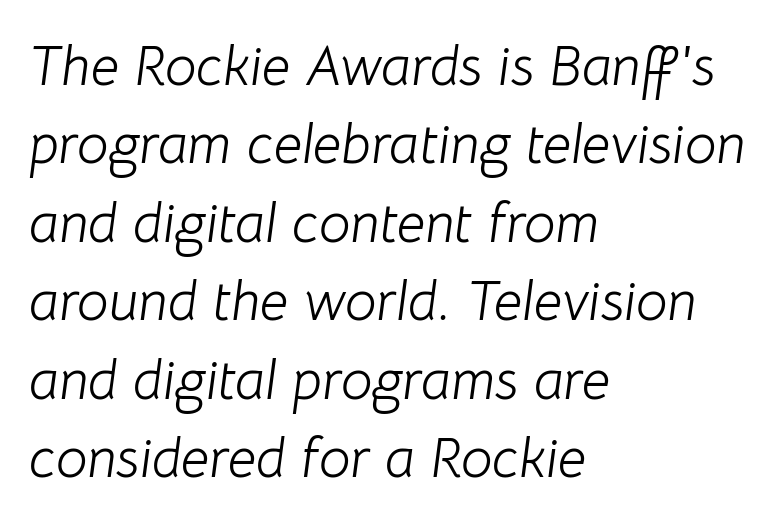
The image shows 56 px light type, italic (leaning right); set left-aligned, normal line spacing (1.4x), normal letter spacing, not underlined; low stroke contrast and a medium x-height.
